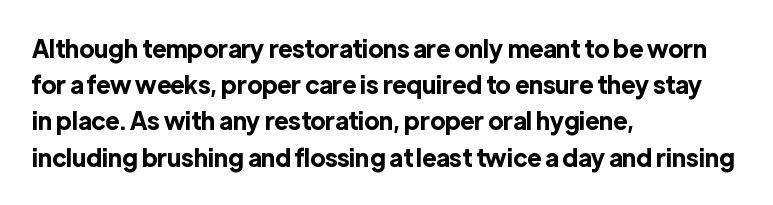
Q: Is the text bold? A: Yes.
Q: Is the text italic (slanted)? A: No, it is upright.
Q: Is the text underlined? A: No.
Q: How is the paragraph aligned? A: Left-aligned.
Q: Is the spacing between letters normal or unusually wide? A: Normal.
Q: Is the spacing between lines tight, normal or loose? A: Normal.
